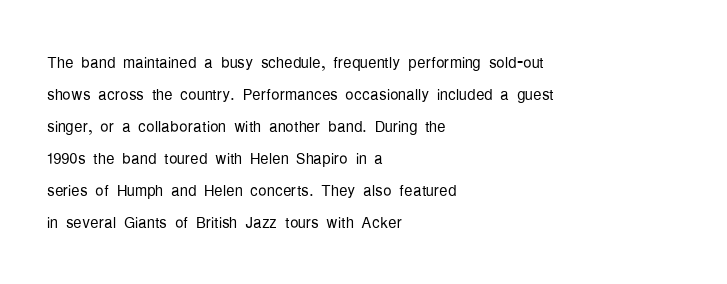
{"italic": "no", "bold": "no", "underline": "no", "align": "left", "line_spacing": "normal", "line_spacing_ratio": 1.52, "letter_spacing": "normal", "letter_spacing_em": 0.0, "glyph_px": 21}
